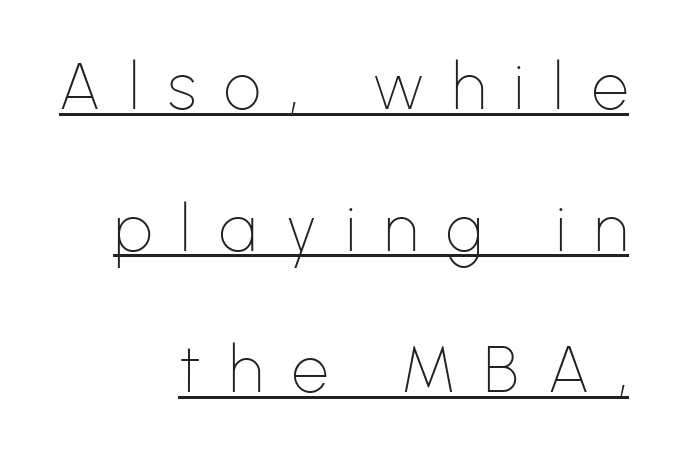
The image shows 65 px thin sans-serif type, upright; set right-aligned, loose line spacing (2.18x), unusually wide letter spacing (+0.44 em), underlined; low stroke contrast and a medium x-height.
